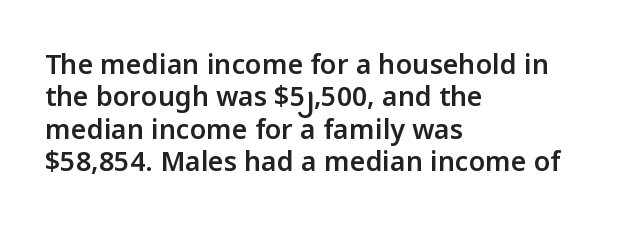
The image shows 27 px text type, upright; set left-aligned, line spacing 1.2x, normal letter spacing, not underlined.
